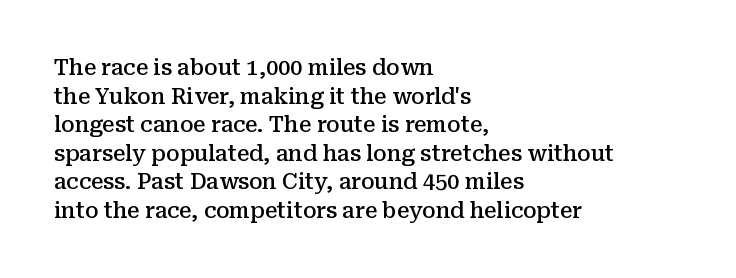
Q: Is the text bold? A: Semi-bold.
Q: Is the text italic (slanted)? A: No, it is upright.
Q: Is the text underlined? A: No.
Q: How is the paragraph aligned? A: Left-aligned.
Q: Is the spacing between letters normal or unusually wide? A: Normal.
Q: Is the spacing between lines tight, normal or loose? A: Normal.
